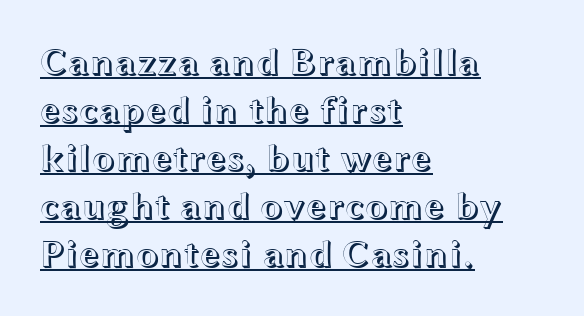
Q: Is the text italic (slanted)? A: No, it is upright.
Q: Is the text underlined? A: Yes.
Q: How is the paragraph aligned? A: Left-aligned.
Q: Is the spacing between letters normal or unusually wide? A: Normal.
Q: Is the spacing between lines tight, normal or loose? A: Normal.
Q: Width (condensed, normal, or wide)? A: Wide.
Q: x-height? A: Medium.
Q: Monospaced? A: No.
